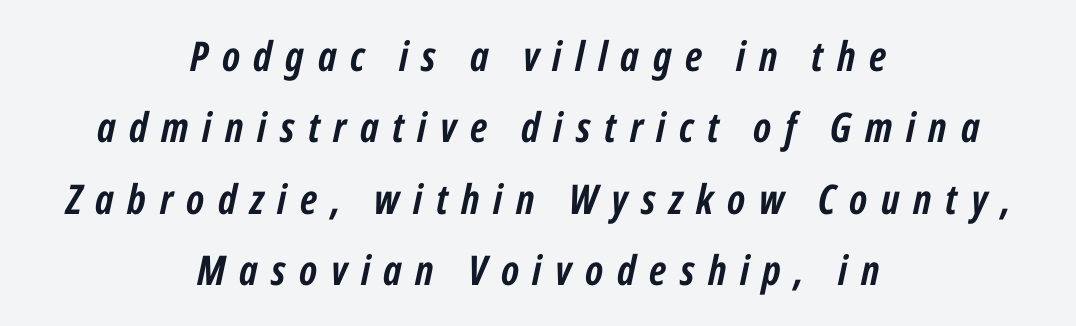
The image shows 41 px semibold, condensed type, italic (leaning right); set centered, line spacing 1.74x, unusually wide letter spacing (+0.33 em), not underlined; low stroke contrast and a medium x-height.
